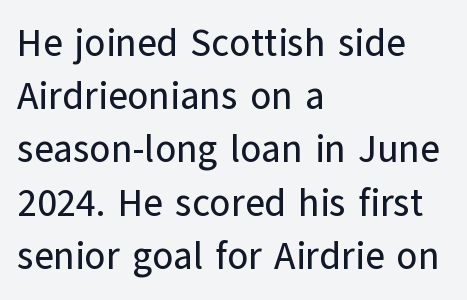
Q: Is the text italic (slanted)? A: No, it is upright.
Q: Is the typeface a serif or a sans-serif typeface? A: Sans-serif.
Q: Is the text underlined? A: No.
Q: How is the paragraph aligned? A: Left-aligned.
Q: Is the spacing between letters normal or unusually wide? A: Normal.
Q: Is the spacing between lines tight, normal or loose? A: Normal.
Q: Width (condensed, normal, or wide)? A: Normal.
Q: Stroke contrast? A: Low.
Q: x-height? A: Medium.
Q: Monospaced? A: No.
